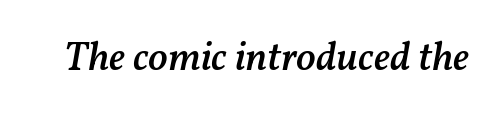
Compared with an ordinary text face, these strokes are moderately heavier — a semibold. Has an underline been added? It has not. Designer's note — italics engaged. Tracking value appears to be zero — textbook default spacing. Note the varied advance widths — an 'i' is clearly narrower than an 'm'.
